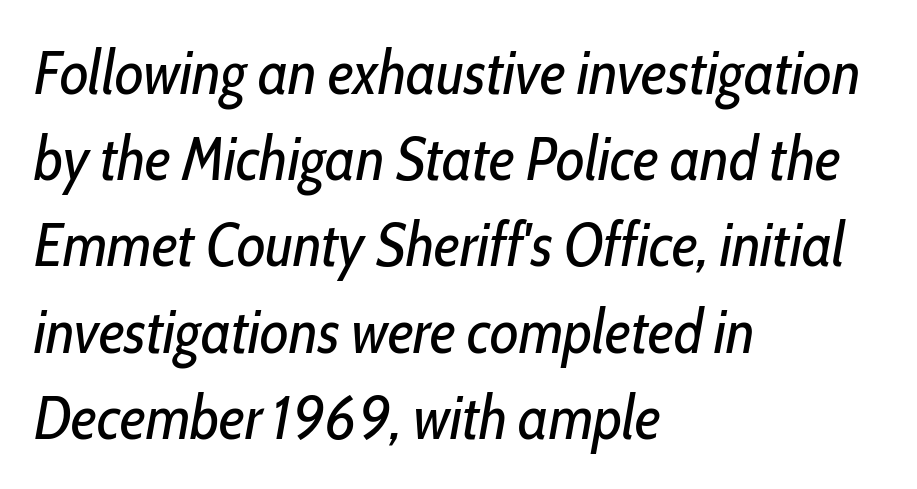
{"italic": "yes", "lean": "right", "slant_degrees": 10, "bold": "no", "weight": "regular", "width": "condensed", "stroke_contrast": "low", "x_height": "medium", "monospaced": "no", "underline": "no", "align": "left", "line_spacing": "normal", "line_spacing_ratio": 1.39, "letter_spacing": "normal", "letter_spacing_em": 0.0, "glyph_px": 62}
